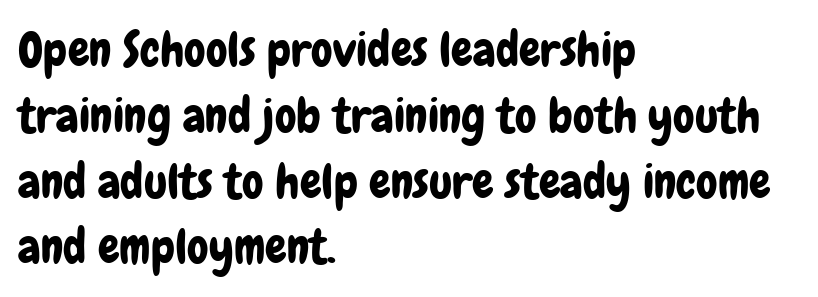
Q: Is the text italic (slanted)? A: No, it is upright.
Q: Is the typeface a serif or a sans-serif typeface? A: Sans-serif.
Q: Is the text underlined? A: No.
Q: How is the paragraph aligned? A: Left-aligned.
Q: Is the spacing between letters normal or unusually wide? A: Normal.
Q: Is the spacing between lines tight, normal or loose? A: Normal.
Q: Width (condensed, normal, or wide)? A: Condensed.
Q: Stroke contrast? A: Low.
Q: x-height? A: Medium.
Q: Monospaced? A: No.
